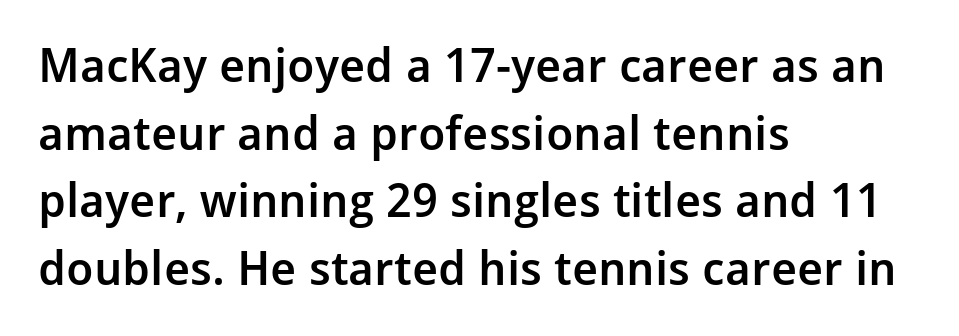
Q: Is the text bold? A: Semi-bold.
Q: Is the text italic (slanted)? A: No, it is upright.
Q: Is the typeface a serif or a sans-serif typeface? A: Sans-serif.
Q: Is the text underlined? A: No.
Q: How is the paragraph aligned? A: Left-aligned.
Q: Is the spacing between letters normal or unusually wide? A: Normal.
Q: Is the spacing between lines tight, normal or loose? A: Normal.
Q: Width (condensed, normal, or wide)? A: Normal.
Q: Stroke contrast? A: Low.
Q: x-height? A: Medium.
Q: Monospaced? A: No.
